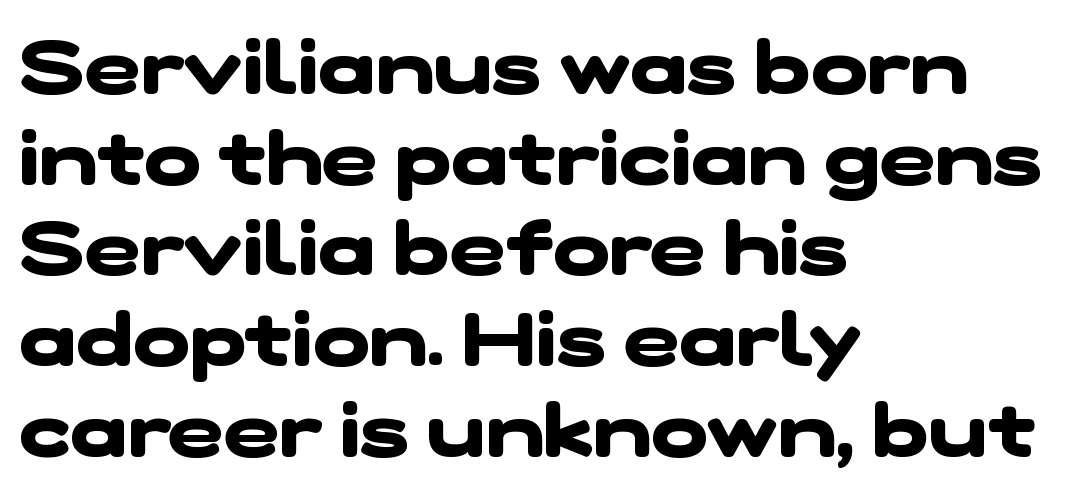
Q: Is the text bold? A: Yes.
Q: Is the typeface a serif or a sans-serif typeface? A: Sans-serif.
Q: Is the text underlined? A: No.
Q: How is the paragraph aligned? A: Left-aligned.
Q: Is the spacing between letters normal or unusually wide? A: Normal.
Q: Width (condensed, normal, or wide)? A: Wide.
Q: Stroke contrast? A: Low.
Q: x-height? A: Medium.
Q: Monospaced? A: No.
